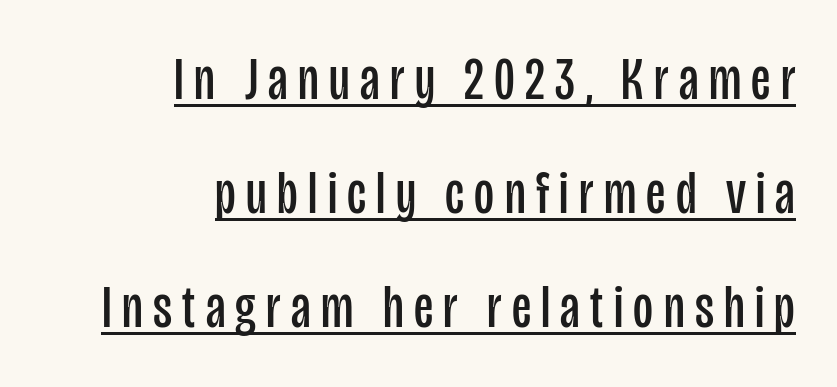
{"serif": "no", "italic": "no", "bold": "no", "weight": "regular", "width": "condensed", "stroke_contrast": "low", "x_height": "large", "monospaced": "no", "underline": "yes", "align": "right", "line_spacing_ratio": 1.87, "glyph_px": 61}
